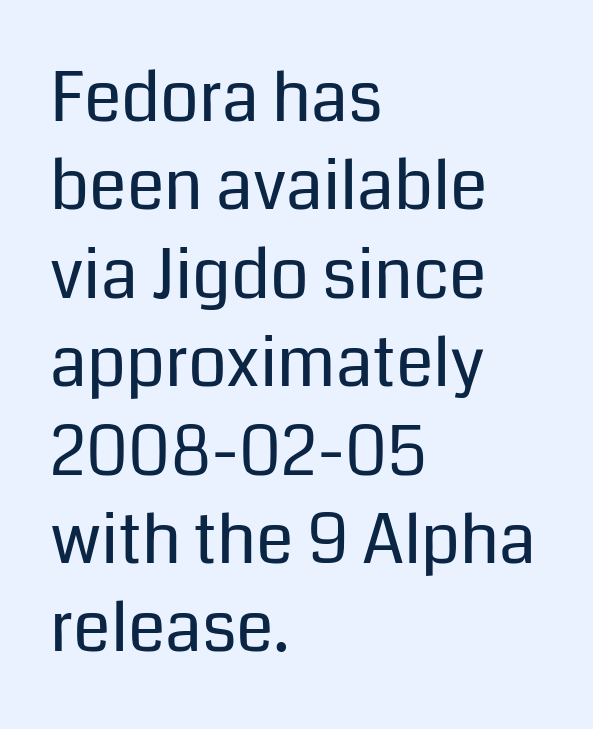
The image shows 68 px regular-weight sans-serif type, upright; set left-aligned, normal line spacing (1.3x), normal letter spacing, not underlined; low stroke contrast and a medium x-height.
